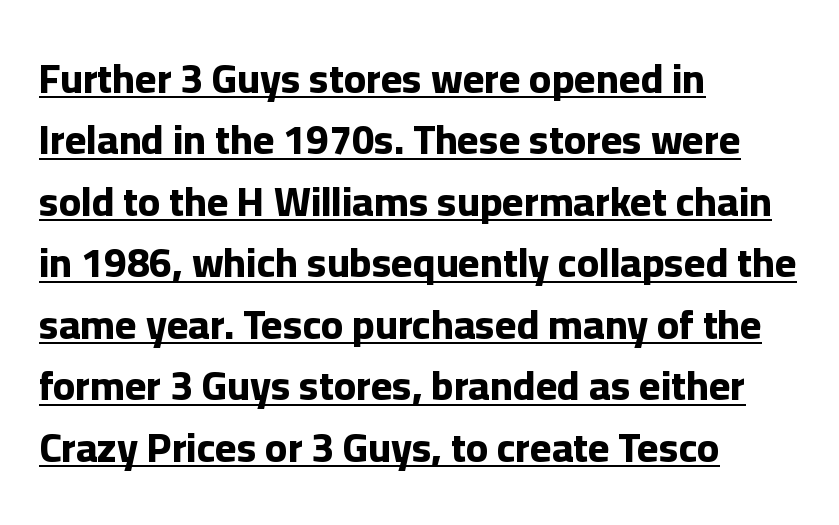
{"serif": "no", "italic": "no", "bold": "yes", "weight": "bold", "width": "normal", "stroke_contrast": "low", "x_height": "medium", "monospaced": "no", "underline": "yes", "align": "left", "line_spacing": "normal", "line_spacing_ratio": 1.5, "letter_spacing": "normal", "letter_spacing_em": 0.0, "glyph_px": 41}
